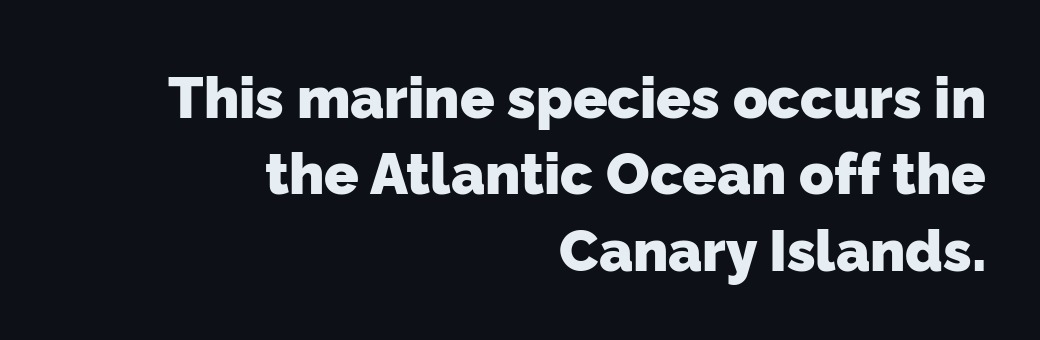
I'd call this a sans setting — the letters go barefoot. Letters rest on an invisible, unmarked baseline. Think of a printed novel: that variable character pitch is what you see here. The leading is moderate, giving the passage an even texture. Here the glyphs are tracked normally, forming tight word shapes. Caption: bold face, heavy strokes.
